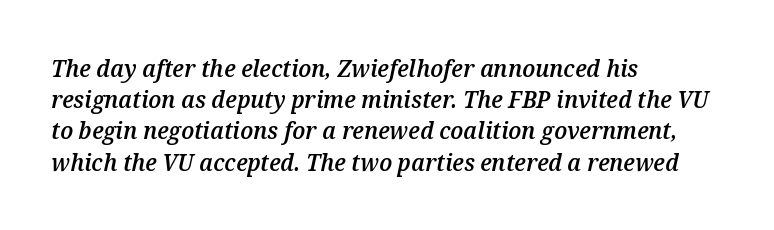
What weight is shown? A semibold, between regular and bold. Inter-character spacing is left at the font's built-in metrics. Quick note: interline space is typical. Observe the lean: these are italic letterforms.
